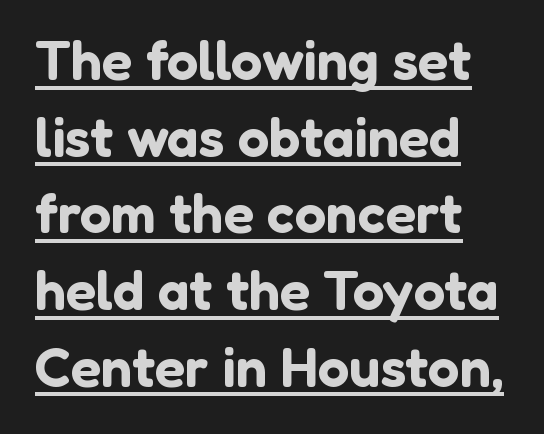
The image shows 56 px sans-serif type, upright; set left-aligned, normal line spacing (1.37x), normal letter spacing, underlined; low stroke contrast and a medium x-height.
